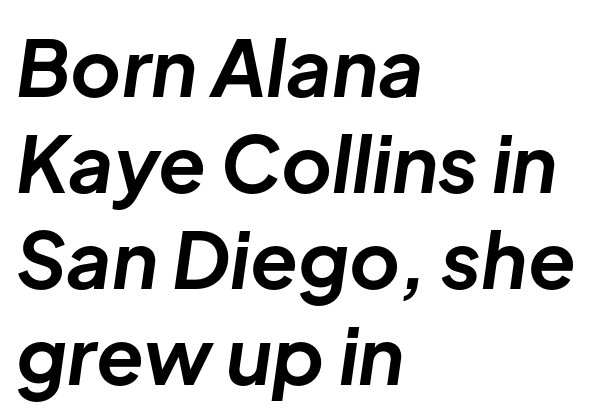
{"italic": "yes", "lean": "right", "slant_degrees": 8, "bold": "yes", "weight": "bold", "width": "normal", "stroke_contrast": "low", "x_height": "medium", "monospaced": "no", "underline": "no", "align": "left", "line_spacing_ratio": 1.23, "letter_spacing": "normal", "letter_spacing_em": 0.0, "glyph_px": 78}
